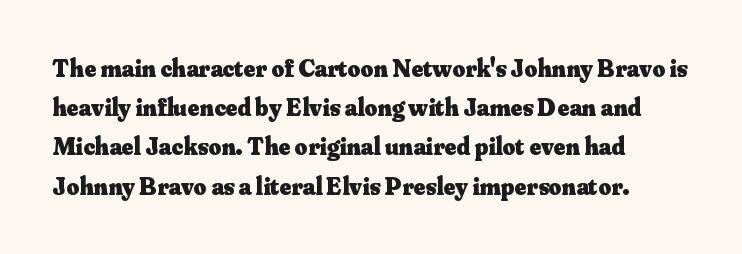
There is no visible air inserted between adjacent glyphs. This sample is left-justified, so line endings fall wherever the words run out. Normally led — the rows are evenly, conventionally spaced. The lettering holds an erect, upright posture throughout.
